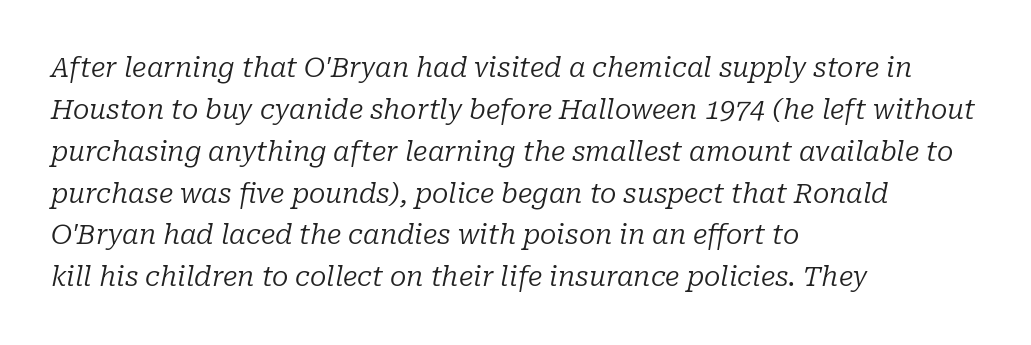
Q: Is the text bold? A: No.
Q: Is the text italic (slanted)? A: Yes, it leans right by about 10 degrees.
Q: Is the text underlined? A: No.
Q: How is the paragraph aligned? A: Left-aligned.
Q: Is the spacing between letters normal or unusually wide? A: Normal.
Q: Is the spacing between lines tight, normal or loose? A: Normal.
